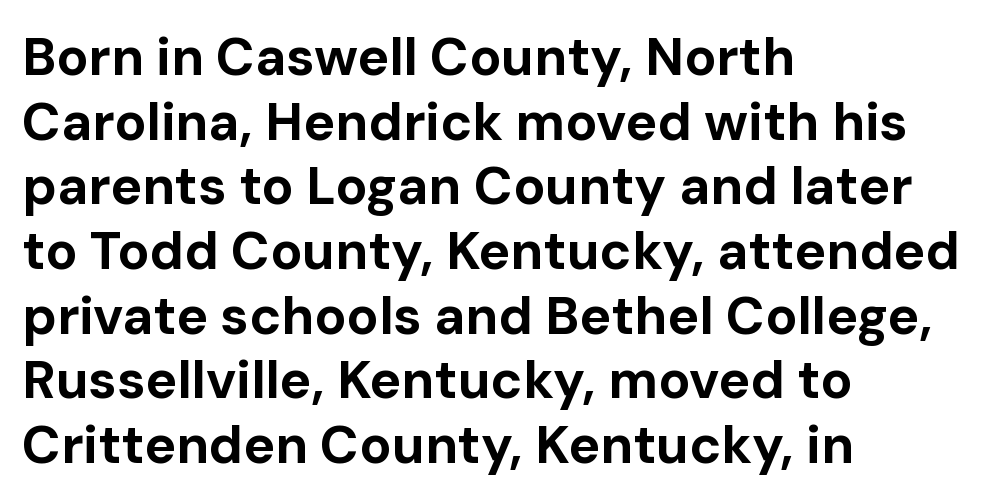
Beneath every word, the page is bare. Looks like regular typesetting: each glyph gets only the width it needs. Vertical strokes here are truly vertical. The strokes are fattened all the way to bold. Glyph-to-glyph distance matches everyday printed text.
